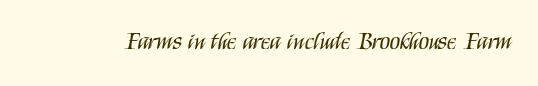
The image shows 24 px text type; set normal letter spacing, not underlined.
